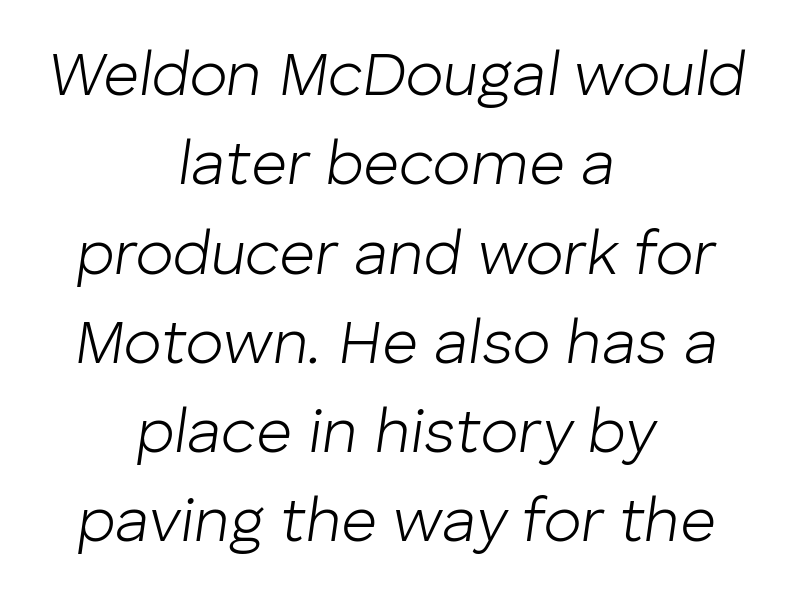
The image shows 62 px light type, italic (leaning right); set centered, normal line spacing (1.44x), normal letter spacing, not underlined; low stroke contrast and a medium x-height.
